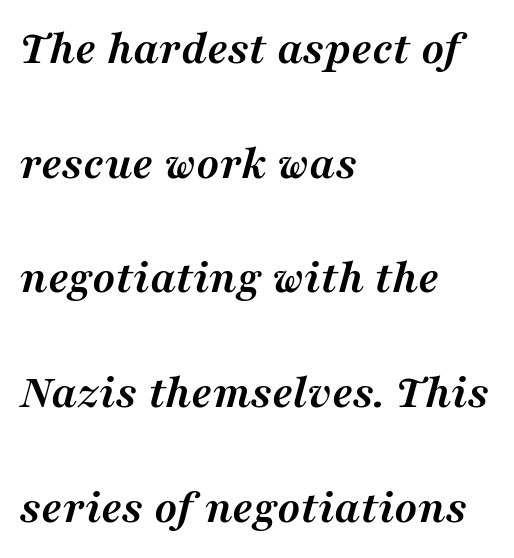
A dark, heavy texture on the line: the type is bold. No extra tracking has been applied to these lines. Italic? Definitely — the glyphs are oblique. The letters advance in unequal steps, a hallmark of proportional type. One-word summary of the alignment: left.
